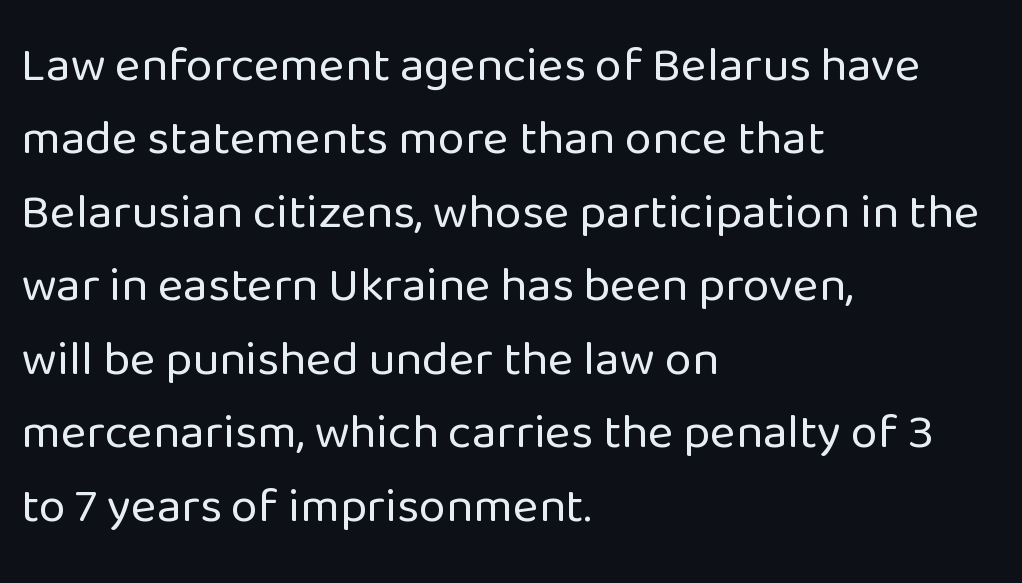
The image shows 49 px regular-weight sans-serif type, upright; set left-aligned, normal line spacing (1.5x), normal letter spacing, not underlined; low stroke contrast and a medium x-height.
